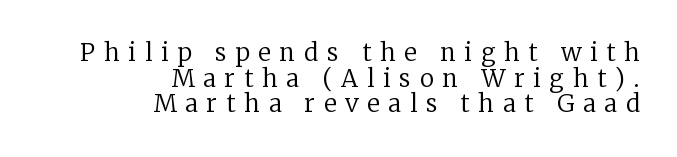
Q: Is the text bold? A: No.
Q: Is the text italic (slanted)? A: No, it is upright.
Q: Is the text underlined? A: No.
Q: How is the paragraph aligned? A: Right-aligned.
Q: Is the spacing between letters normal or unusually wide? A: Unusually wide.
Q: Is the spacing between lines tight, normal or loose? A: Tight.
